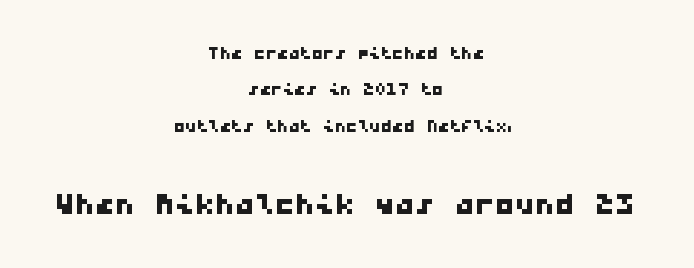
Q: Is the typeface a serif or a sans-serif typeface? A: Sans-serif.
Q: Is the text underlined? A: No.
Q: How is the paragraph aligned? A: Centered.
Q: Is the spacing between letters normal or unusually wide? A: Normal.
Q: Is the spacing between lines tight, normal or loose? A: Normal.
Q: Which block of text is set in a larger size, the first (top) or the second (bottom)? A: The second (bottom) one.
Q: Width (condensed, normal, or wide)? A: Wide.
Q: Stroke contrast? A: Low.
Q: x-height? A: Medium.
Q: Monospaced? A: Yes.
